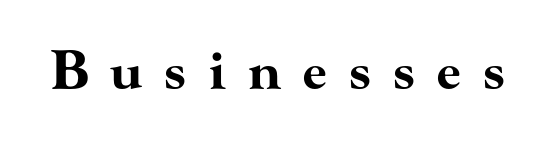
I'd call this a serif setting — the letters wear small feet. A typesetter would call this heavily tracked-out type. The sample has been set heavy, in full bold. Each letter keeps its own natural width here, so spacing adapts to shape.
